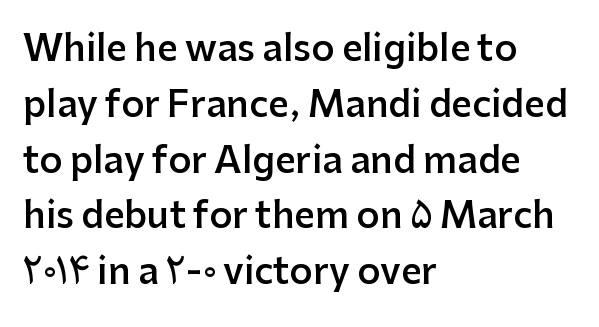
{"serif": "no", "italic": "no", "bold": "semi", "weight": "semibold", "width": "normal", "stroke_contrast": "low", "x_height": "medium", "monospaced": "no", "underline": "no", "align": "left", "line_spacing": "normal", "line_spacing_ratio": 1.55, "letter_spacing": "normal", "letter_spacing_em": 0.0, "glyph_px": 36}
